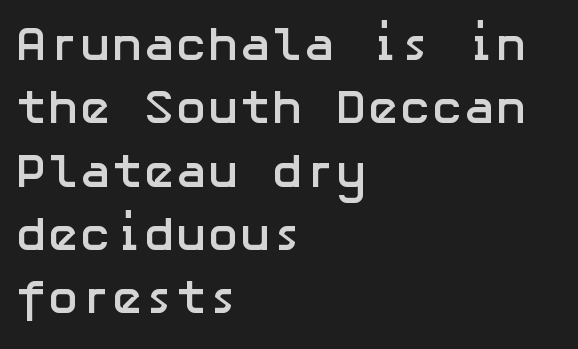
Q: Is the text bold? A: Yes.
Q: Is the text italic (slanted)? A: No, it is upright.
Q: Is the typeface a serif or a sans-serif typeface? A: Sans-serif.
Q: Is the text underlined? A: No.
Q: How is the paragraph aligned? A: Left-aligned.
Q: Is the spacing between letters normal or unusually wide? A: Normal.
Q: Is the spacing between lines tight, normal or loose? A: Normal.
Q: Width (condensed, normal, or wide)? A: Normal.
Q: Stroke contrast? A: Low.
Q: x-height? A: Medium.
